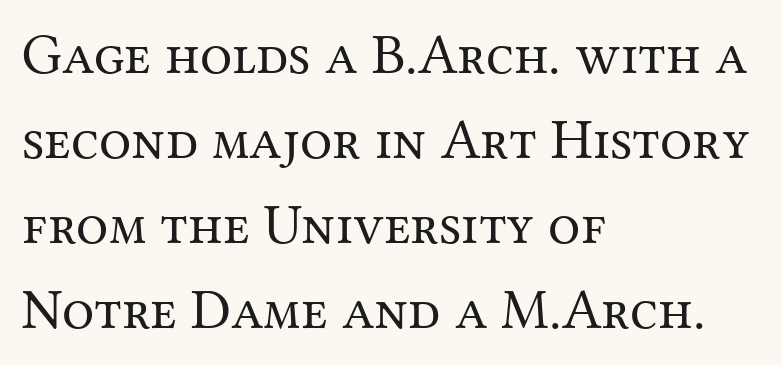
The image shows 57 px regular-weight serif type, upright; set left-aligned, normal line spacing (1.49x), normal letter spacing, not underlined; medium stroke contrast and a medium x-height.
